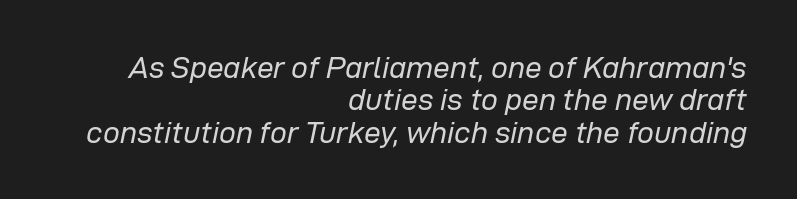
The passage shown leans; its letterforms are oblique. This sample has the flowing, uneven cadence of proportional lettering. The baseline area is clear. The strokes carry an ordinary text weight at most. Very little white space separates one row of letters from the next. Observe the ordinary spacing: letters are neighbours, not strangers.
